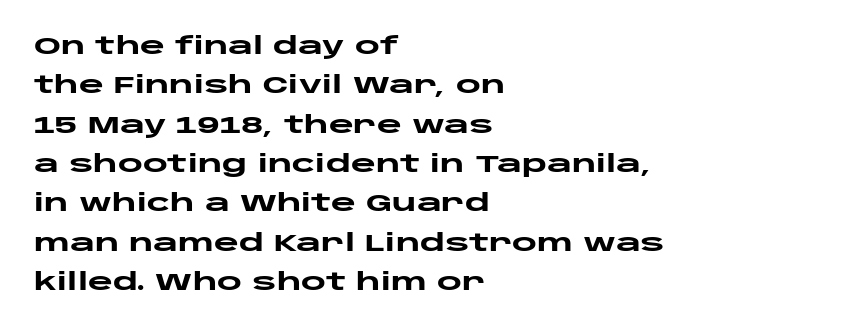
{"italic": "no", "bold": "yes", "underline": "no", "align": "left", "line_spacing": "normal", "line_spacing_ratio": 1.64, "letter_spacing": "normal", "letter_spacing_em": 0.0, "glyph_px": 24}
